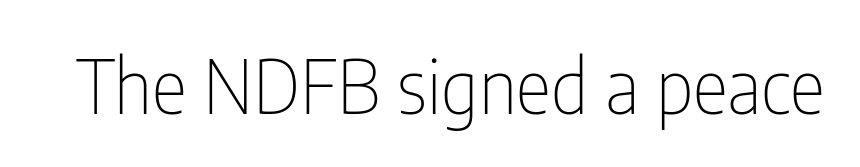
The image shows 75 px thin, condensed sans-serif type, upright; set normal letter spacing, not underlined; low stroke contrast and a medium x-height.
